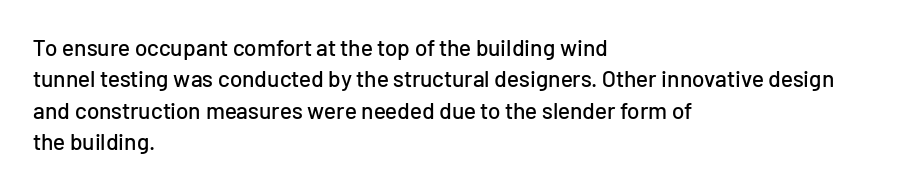
Q: Is the text italic (slanted)? A: No, it is upright.
Q: Is the text underlined? A: No.
Q: How is the paragraph aligned? A: Left-aligned.
Q: Is the spacing between letters normal or unusually wide? A: Normal.
Q: Is the spacing between lines tight, normal or loose? A: Normal.
